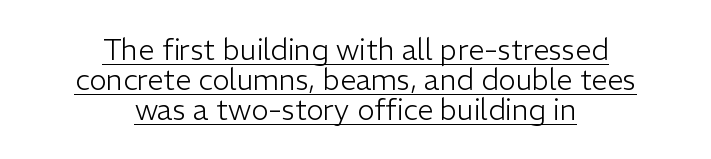
The image shows 29 px light sans-serif type, upright; set centered, tight line spacing (1.03x), normal letter spacing, underlined; low stroke contrast and a medium x-height.
